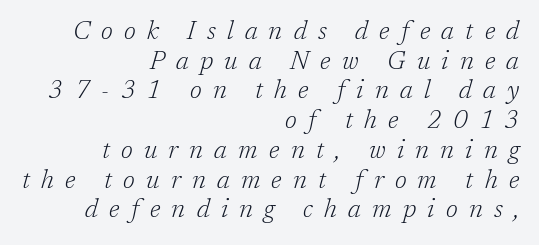
The image shows 25 px text type, italic (leaning right); set right-aligned, line spacing 1.19x, unusually wide letter spacing (+0.45 em), not underlined.
